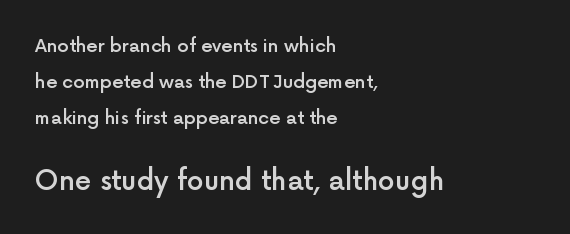
The letters sit at their default tracking, neither squeezed nor spread. The baseline area is clear. The more generous point size was reserved for the lower chunk. Compared with typical paragraphs, the rows here are farther apart. In terms of weight, the rendering is demibold, just under bold. This is the regular roman posture of the typeface.
